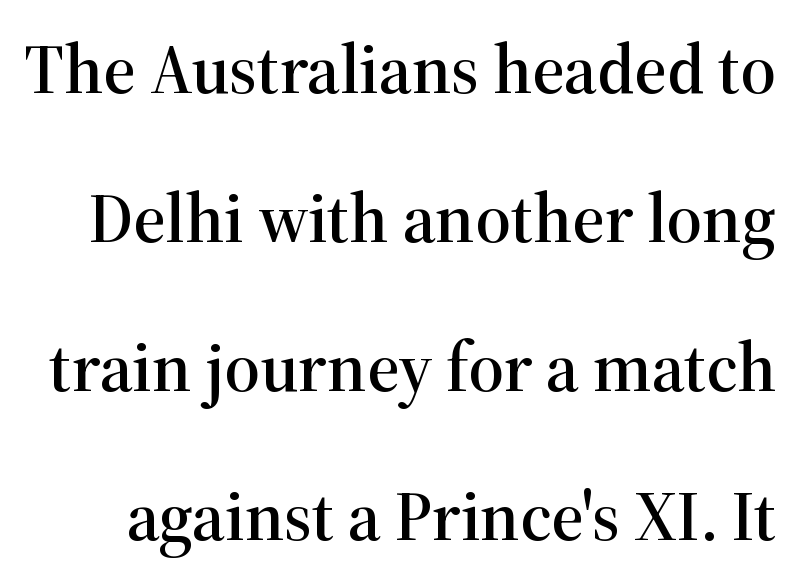
The image shows 70 px serif type, upright; set loose line spacing (2.13x), normal letter spacing, not underlined; high stroke contrast and a medium x-height.
